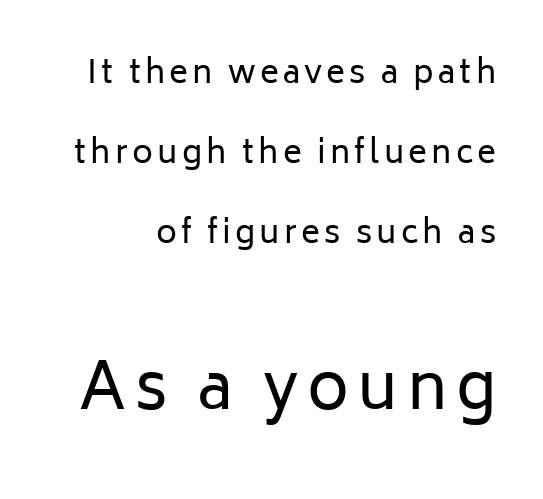
The image shows 64 px regular-weight sans-serif type, upright; set loose line spacing (2.5x), not underlined; the second (bottom) block is 2.0x larger; low stroke contrast and a medium x-height.
